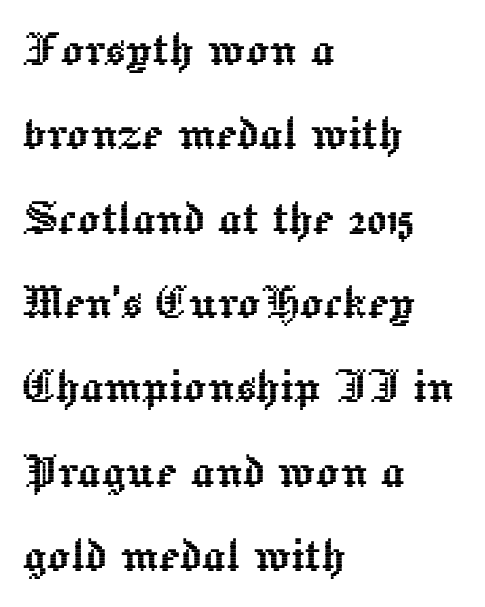
The space directly below the letters is spotless. The passage shown stacks its lines at a standard gap. The face used here is proportionally spaced, like ordinary book or web type. Nobody touched the tracking dial on this one. Left-aligned paragraph, ragged on the right.
